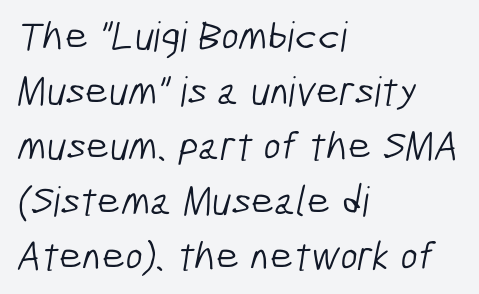
{"serif": "no", "bold": "no", "weight": "light", "width": "condensed", "stroke_contrast": "low", "x_height": "medium", "monospaced": "no", "underline": "no", "align": "left", "line_spacing": "normal", "line_spacing_ratio": 1.34, "letter_spacing": "normal", "letter_spacing_em": 0.0, "glyph_px": 41}
